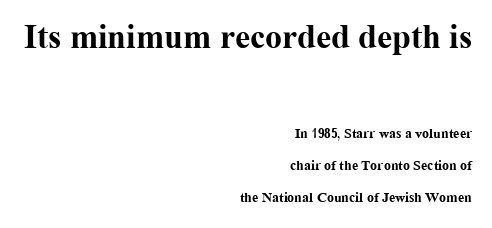
{"serif": "yes", "italic": "no", "bold": "yes", "weight": "bold", "width": "normal", "stroke_contrast": "medium", "x_height": "medium", "monospaced": "no", "underline": "no", "align": "right", "line_spacing": "loose", "line_spacing_ratio": 2.31, "letter_spacing": "normal", "letter_spacing_em": 0.0, "larger_block": "first", "size_ratio": 2.43, "glyph_px": 34}
